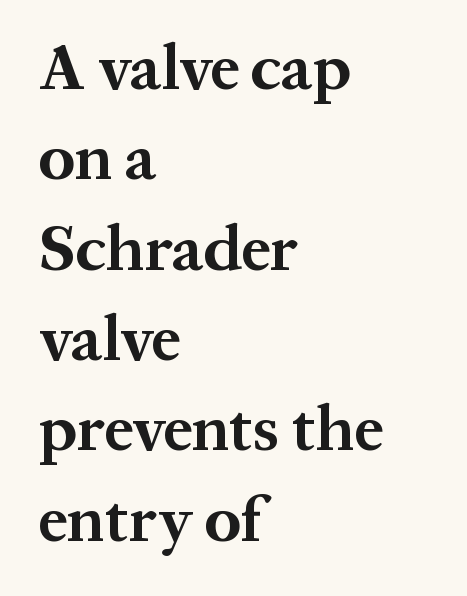
{"serif": "yes", "italic": "no", "bold": "yes", "weight": "bold", "width": "normal", "stroke_contrast": "medium", "x_height": "medium", "monospaced": "no", "underline": "no", "align": "left", "line_spacing": "normal", "line_spacing_ratio": 1.39, "letter_spacing": "normal", "letter_spacing_em": 0.0, "glyph_px": 65}
